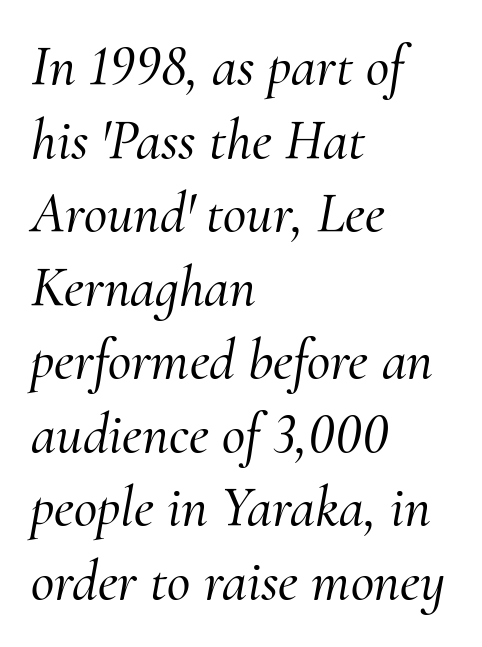
Slanted lettering throughout. A typesetter would call this proportional, since set widths differ per character. One glance says typical: line gaps are just what's usual. Bare-footed words on every line. The letters sit at their default tracking, neither squeezed nor spread.
